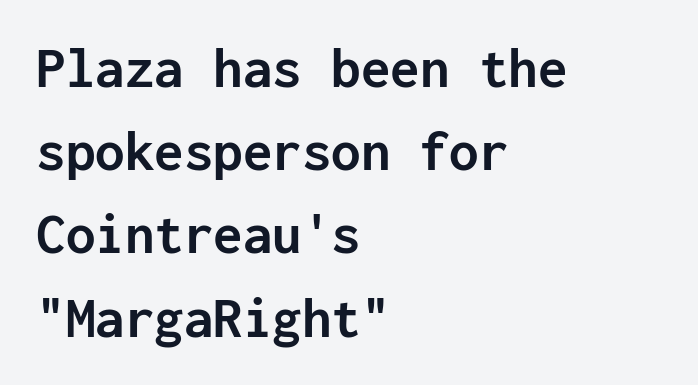
{"serif": "no", "italic": "no", "bold": "yes", "weight": "semibold", "width": "normal", "stroke_contrast": "low", "x_height": "medium", "monospaced": "yes", "underline": "no", "align": "left", "line_spacing": "normal", "line_spacing_ratio": 1.41, "letter_spacing": "normal", "letter_spacing_em": 0.0, "glyph_px": 59}
